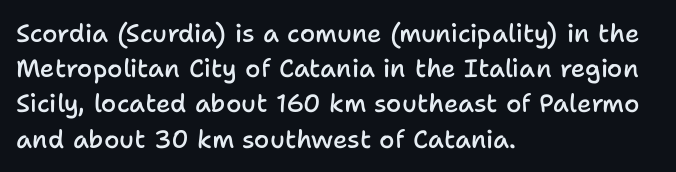
The image shows 25 px text type, upright; set left-aligned, normal line spacing (1.41x), normal letter spacing, not underlined.
